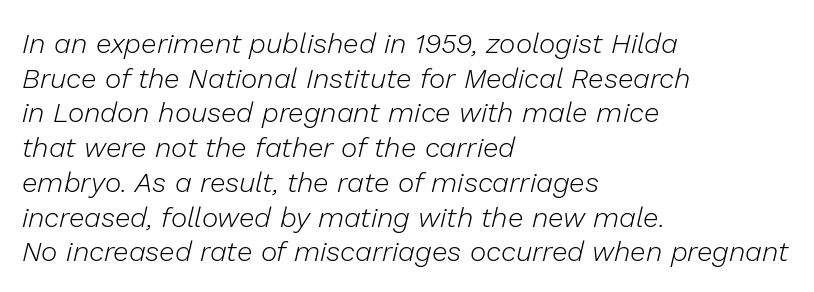
{"italic": "yes", "lean": "right", "slant_degrees": 13, "bold": "no", "weight": "light", "width": "normal", "stroke_contrast": "low", "x_height": "medium", "monospaced": "no", "underline": "no", "align": "left", "line_spacing_ratio": 1.24, "letter_spacing": "normal", "letter_spacing_em": 0.0, "glyph_px": 28}
